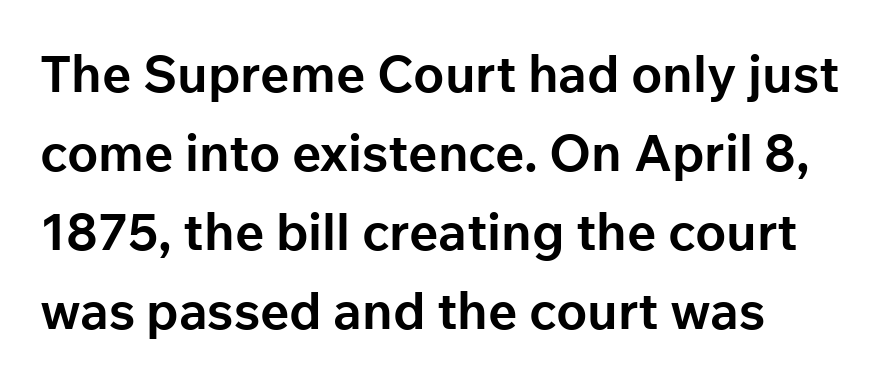
{"serif": "no", "italic": "no", "bold": "yes", "weight": "bold", "width": "normal", "stroke_contrast": "low", "x_height": "medium", "monospaced": "no", "underline": "no", "line_spacing": "normal", "line_spacing_ratio": 1.55, "letter_spacing": "normal", "letter_spacing_em": 0.0, "glyph_px": 51}
